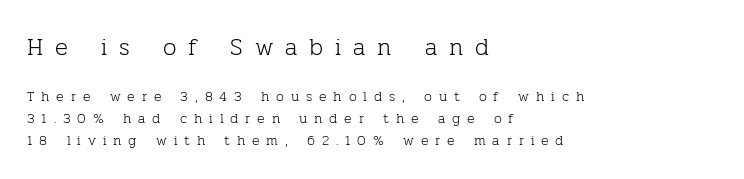
Q: Is the text bold? A: No.
Q: Is the text italic (slanted)? A: No, it is upright.
Q: Is the text underlined? A: No.
Q: How is the paragraph aligned? A: Left-aligned.
Q: Is the spacing between letters normal or unusually wide? A: Unusually wide.
Q: Is the spacing between lines tight, normal or loose? A: Normal.
Q: Which block of text is set in a larger size, the first (top) or the second (bottom)? A: The first (top) one.
